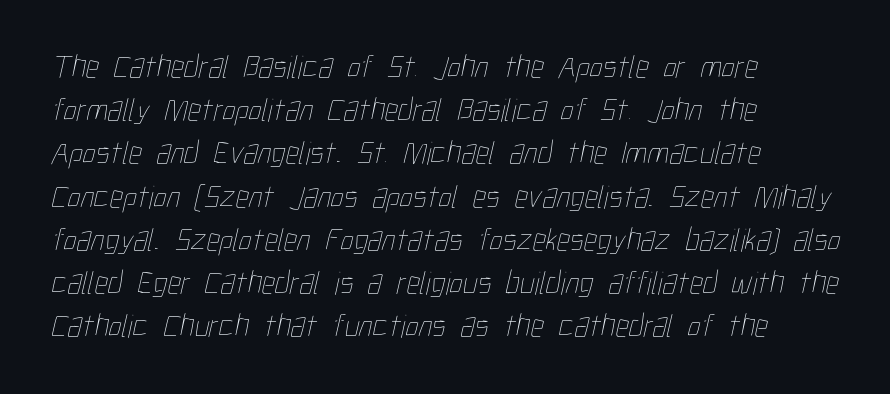
The passage shown is not underscored anywhere. The letterforms sit at book weight or below. The paragraph has a hard left edge and a soft right edge. Compared with typical body copy, the letter spacing here is the same.
